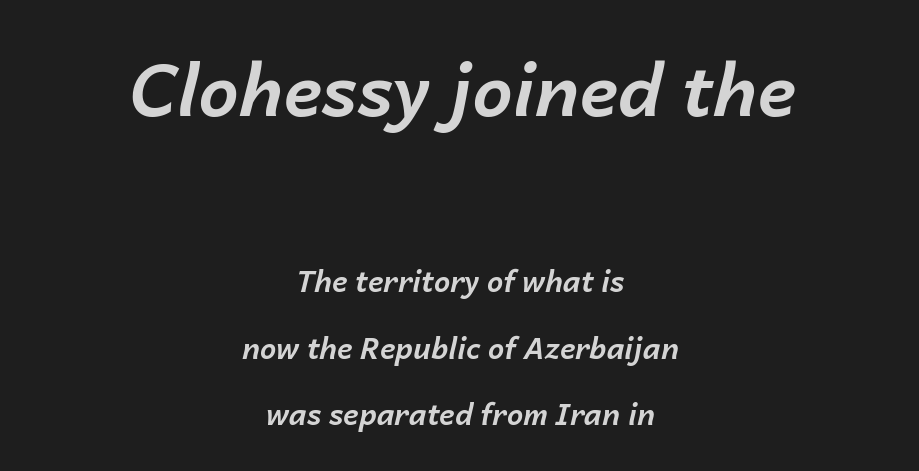
{"italic": "yes", "lean": "right", "slant_degrees": 14, "bold": "yes", "weight": "bold", "width": "normal", "stroke_contrast": "low", "x_height": "medium", "monospaced": "no", "underline": "no", "align": "center", "line_spacing": "loose", "line_spacing_ratio": 2.29, "letter_spacing": "normal", "letter_spacing_em": 0.0, "larger_block": "first", "size_ratio": 2.48, "glyph_px": 72}
